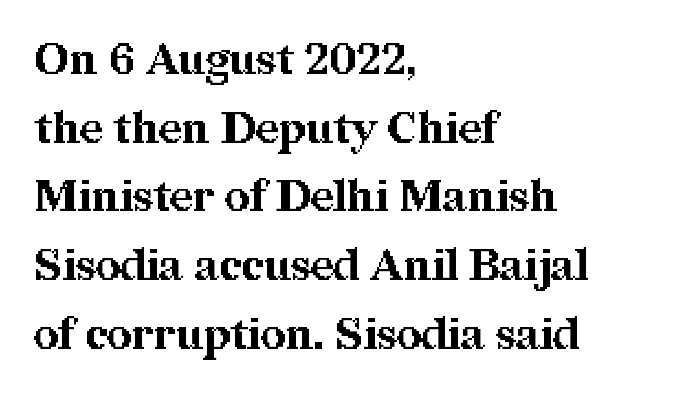
{"serif": "yes", "italic": "no", "bold": "yes", "weight": "bold", "width": "normal", "stroke_contrast": "medium", "x_height": "medium", "monospaced": "no", "underline": "no", "align": "left", "line_spacing": "normal", "line_spacing_ratio": 1.56, "letter_spacing": "normal", "letter_spacing_em": 0.0, "glyph_px": 44}
